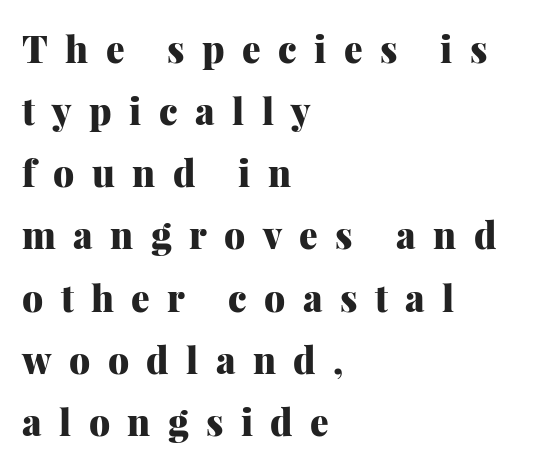
Q: Is the text bold? A: Yes.
Q: Is the text italic (slanted)? A: No, it is upright.
Q: Is the typeface a serif or a sans-serif typeface? A: Serif.
Q: Is the text underlined? A: No.
Q: How is the paragraph aligned? A: Left-aligned.
Q: Is the spacing between letters normal or unusually wide? A: Unusually wide.
Q: Is the spacing between lines tight, normal or loose? A: Normal.
Q: Width (condensed, normal, or wide)? A: Normal.
Q: Stroke contrast? A: Medium.
Q: x-height? A: Medium.
Q: Monospaced? A: No.
